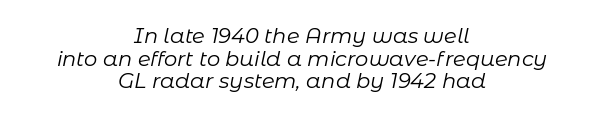
Q: Is the text bold? A: No.
Q: Is the text italic (slanted)? A: Yes, it leans right by about 11 degrees.
Q: Is the text underlined? A: No.
Q: How is the paragraph aligned? A: Centered.
Q: Is the spacing between letters normal or unusually wide? A: Normal.
Q: Is the spacing between lines tight, normal or loose? A: Tight.
